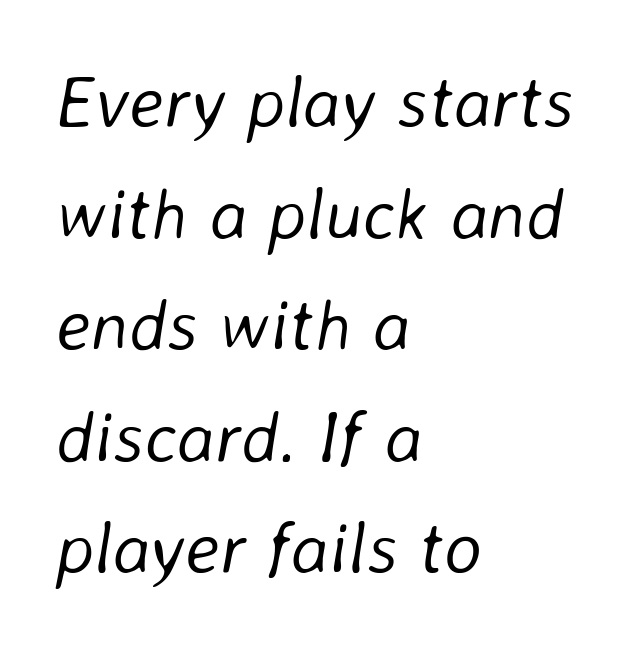
The image shows 72 px light type, italic (leaning right); set left-aligned, normal line spacing (1.55x), normal letter spacing, not underlined; low stroke contrast and a medium x-height.
